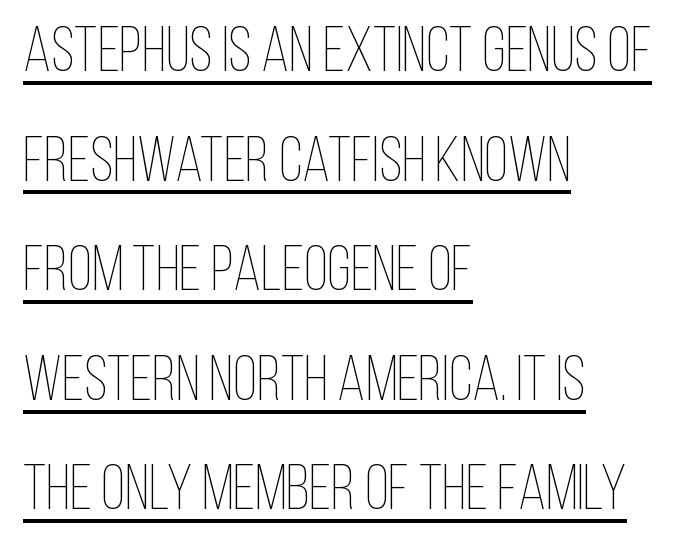
Q: Is the text bold? A: No.
Q: Is the text italic (slanted)? A: No, it is upright.
Q: Is the text underlined? A: Yes.
Q: How is the paragraph aligned? A: Left-aligned.
Q: Is the spacing between letters normal or unusually wide? A: Normal.
Q: Width (condensed, normal, or wide)? A: Condensed.
Q: Stroke contrast? A: Low.
Q: x-height? A: Large.
Q: Monospaced? A: No.
